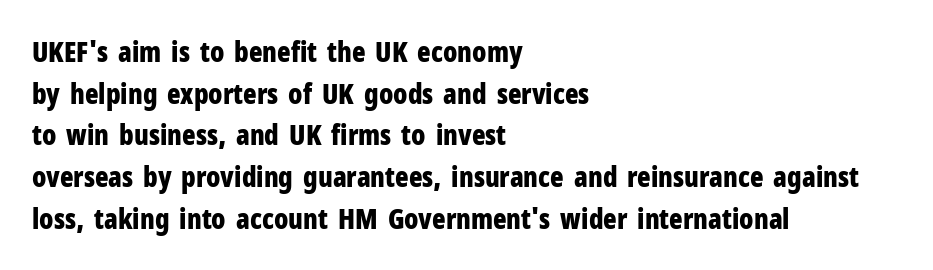
The image shows 28 px bold, condensed sans-serif type, upright; set left-aligned, normal line spacing (1.49x), normal letter spacing, not underlined; low stroke contrast and a medium x-height.
